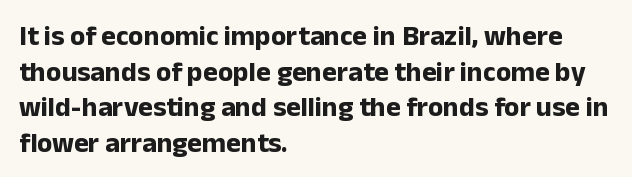
Q: Is the text bold? A: Yes.
Q: Is the text italic (slanted)? A: No, it is upright.
Q: Is the typeface a serif or a sans-serif typeface? A: Sans-serif.
Q: Is the text underlined? A: No.
Q: How is the paragraph aligned? A: Left-aligned.
Q: Is the spacing between letters normal or unusually wide? A: Normal.
Q: Is the spacing between lines tight, normal or loose? A: Normal.
Q: Width (condensed, normal, or wide)? A: Normal.
Q: Stroke contrast? A: Low.
Q: x-height? A: Medium.
Q: Monospaced? A: No.
